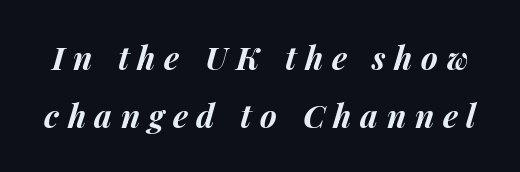
Does extra space separate the letters? Yes, quite a lot of it. Nobody drew a line under any word here. Quick note: italic. Note the varied advance widths — an 'i' is clearly narrower than an 'm'. This is heavy type, rendered in bold.
